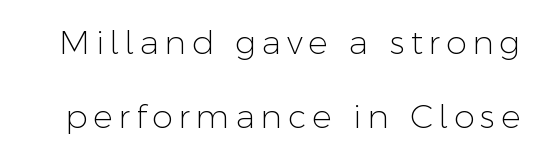
Q: Is the text bold? A: No.
Q: Is the text italic (slanted)? A: No, it is upright.
Q: Is the typeface a serif or a sans-serif typeface? A: Sans-serif.
Q: Is the text underlined? A: No.
Q: Is the spacing between lines tight, normal or loose? A: Loose.
Q: Width (condensed, normal, or wide)? A: Normal.
Q: Stroke contrast? A: Low.
Q: x-height? A: Medium.
Q: Monospaced? A: No.
